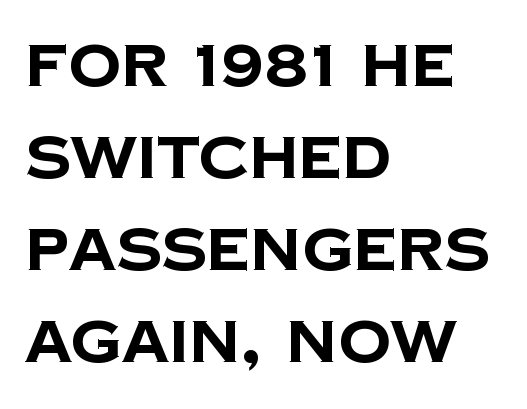
Q: Is the text bold? A: Yes.
Q: Is the typeface a serif or a sans-serif typeface? A: Sans-serif.
Q: Is the text underlined? A: No.
Q: How is the paragraph aligned? A: Left-aligned.
Q: Is the spacing between letters normal or unusually wide? A: Normal.
Q: Is the spacing between lines tight, normal or loose? A: Normal.
Q: Width (condensed, normal, or wide)? A: Normal.
Q: Stroke contrast? A: Low.
Q: x-height? A: Large.
Q: Monospaced? A: No.
